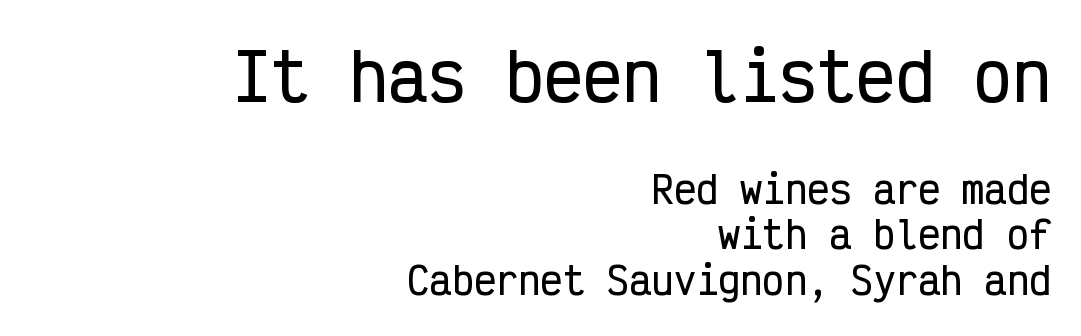
The image shows 65 px condensed sans-serif type, upright, monospaced; set right-aligned, line spacing 1.24x, normal letter spacing, not underlined; the first (top) block is 1.76x larger; low stroke contrast and a medium x-height.
